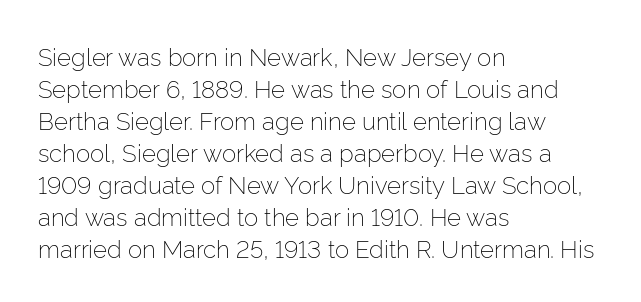
The image shows 24 px text type, upright; set left-aligned, normal line spacing (1.33x), normal letter spacing, not underlined.
